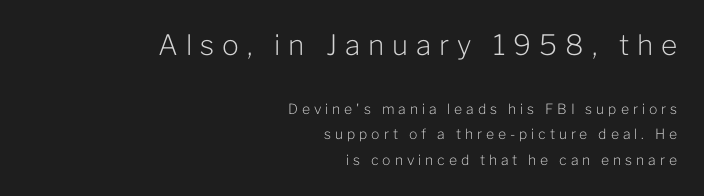
{"serif": "no", "italic": "no", "bold": "no", "weight": "light", "width": "normal", "stroke_contrast": "low", "x_height": "medium", "monospaced": "no", "underline": "no", "align": "right", "line_spacing_ratio": 1.81, "letter_spacing": "wide", "letter_spacing_em": 0.28, "larger_block": "first", "size_ratio": 2.0, "glyph_px": 28}
